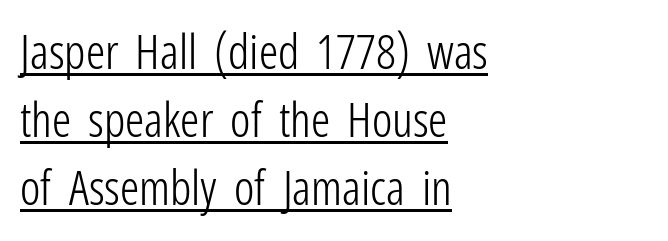
Q: Is the text bold? A: No.
Q: Is the text italic (slanted)? A: No, it is upright.
Q: Is the typeface a serif or a sans-serif typeface? A: Sans-serif.
Q: Is the text underlined? A: Yes.
Q: How is the paragraph aligned? A: Left-aligned.
Q: Is the spacing between letters normal or unusually wide? A: Normal.
Q: Is the spacing between lines tight, normal or loose? A: Normal.
Q: Width (condensed, normal, or wide)? A: Condensed.
Q: Stroke contrast? A: Low.
Q: x-height? A: Medium.
Q: Monospaced? A: No.
